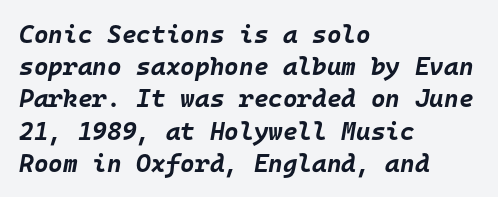
The image shows 25 px bold type, italic (leaning right); set left-aligned, normal line spacing (1.29x), normal letter spacing, not underlined.
